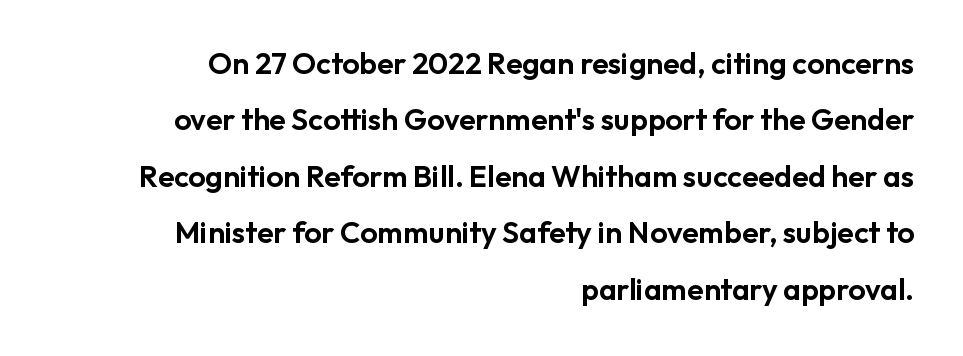
{"serif": "no", "italic": "no", "width": "normal", "stroke_contrast": "low", "x_height": "medium", "monospaced": "no", "underline": "no", "align": "right", "line_spacing_ratio": 1.88, "letter_spacing": "normal", "letter_spacing_em": 0.0, "glyph_px": 30}
